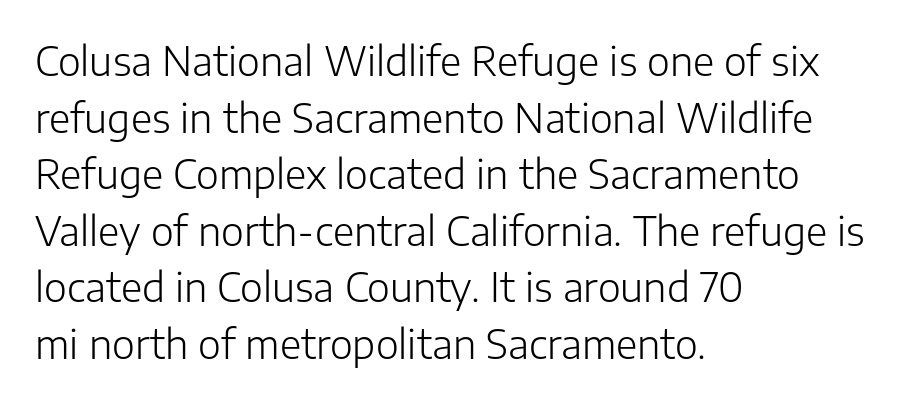
Each line starts at the same left margin while the right side varies. On a weight scale, this lands at 450 or below. A bare baseline throughout the passage. The space between consecutive lines is moderate. The line texture is even and compact thanks to regular tracking. Here the designer chose a conventional face with non-uniform glyph widths.
